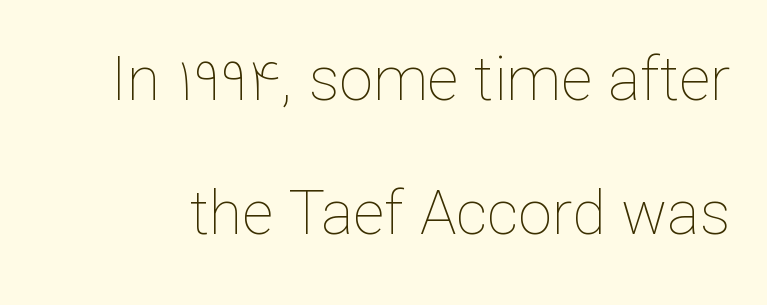
{"italic": "no", "bold": "no", "weight": "thin", "width": "normal", "stroke_contrast": "low", "x_height": "medium", "monospaced": "no", "underline": "no", "line_spacing": "loose", "line_spacing_ratio": 2.2, "letter_spacing": "normal", "letter_spacing_em": 0.0, "glyph_px": 61}
